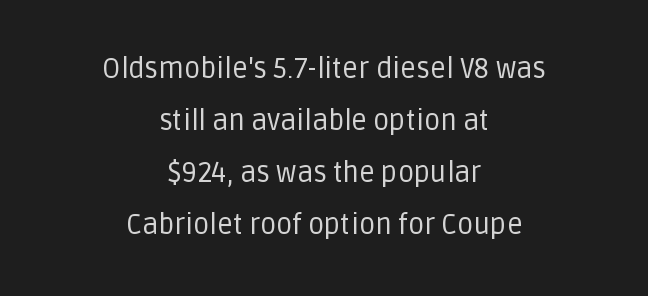
Q: Is the text bold? A: No.
Q: Is the text italic (slanted)? A: No, it is upright.
Q: Is the typeface a serif or a sans-serif typeface? A: Sans-serif.
Q: Is the text underlined? A: No.
Q: How is the paragraph aligned? A: Centered.
Q: Is the spacing between letters normal or unusually wide? A: Normal.
Q: Width (condensed, normal, or wide)? A: Normal.
Q: Stroke contrast? A: Low.
Q: x-height? A: Large.
Q: Monospaced? A: No.
